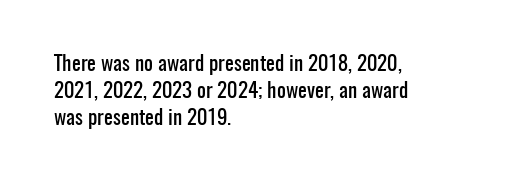
Q: Is the text italic (slanted)? A: No, it is upright.
Q: Is the text underlined? A: No.
Q: How is the paragraph aligned? A: Left-aligned.
Q: Is the spacing between letters normal or unusually wide? A: Normal.
Q: Is the spacing between lines tight, normal or loose? A: Normal.
